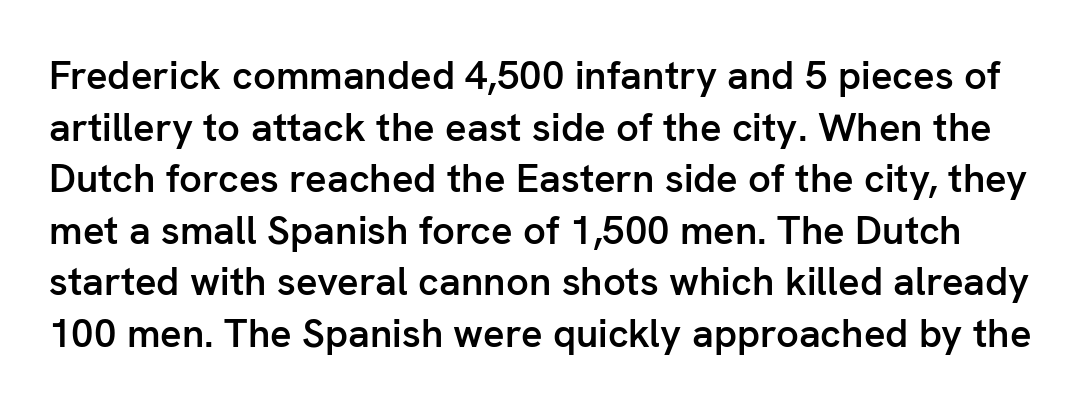
{"serif": "no", "italic": "no", "bold": "semi", "weight": "semibold", "width": "normal", "stroke_contrast": "low", "x_height": "medium", "monospaced": "no", "underline": "no", "line_spacing": "normal", "line_spacing_ratio": 1.29, "letter_spacing": "normal", "letter_spacing_em": 0.0, "glyph_px": 40}
